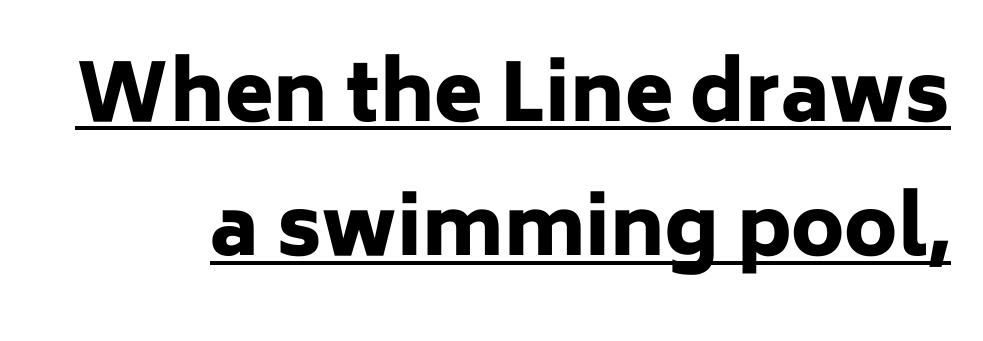
Q: Is the text bold? A: Yes.
Q: Is the text italic (slanted)? A: No, it is upright.
Q: Is the typeface a serif or a sans-serif typeface? A: Sans-serif.
Q: Is the text underlined? A: Yes.
Q: Is the spacing between letters normal or unusually wide? A: Normal.
Q: Is the spacing between lines tight, normal or loose? A: Normal.
Q: Width (condensed, normal, or wide)? A: Normal.
Q: Stroke contrast? A: Low.
Q: x-height? A: Medium.
Q: Monospaced? A: No.
